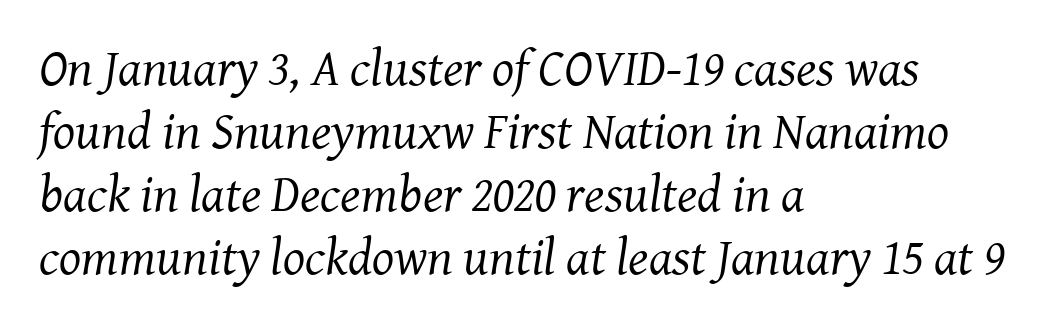
The image shows 52 px regular-weight serif type, italic (leaning right); set left-aligned, line spacing 1.21x, normal letter spacing, not underlined; medium stroke contrast and a medium x-height.
